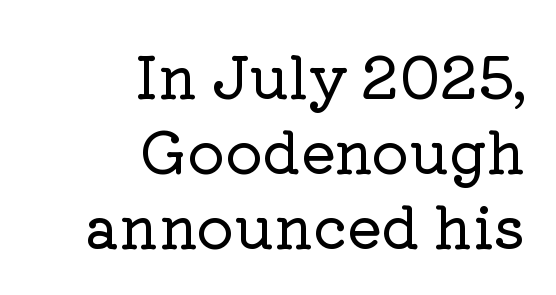
Small tapered or slab feet sit at the stroke ends, so this counts as serif. A flush-right, rag-left setting is used for this passage. Underlining? Definitely not there. These lines are rendered in a variable-pitch font.
